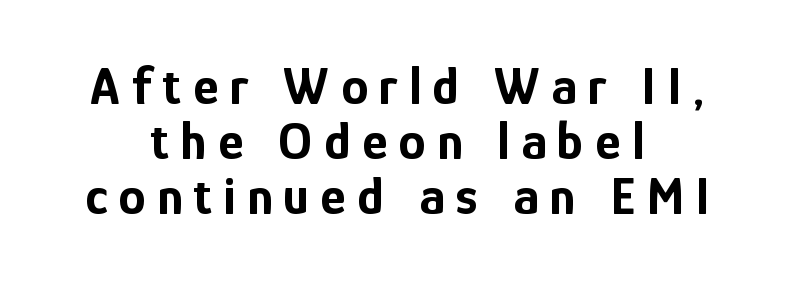
This sample uses an upright cut, with every glyph sitting square on the baseline. Each line is balanced around a shared central axis. This sample has the flowing, uneven cadence of proportional lettering. Summary of weight: heavy, a full bold. Whoever set this chose condensed vertical rhythm over breathing room. The type family on display is of the sans-serif kind.
